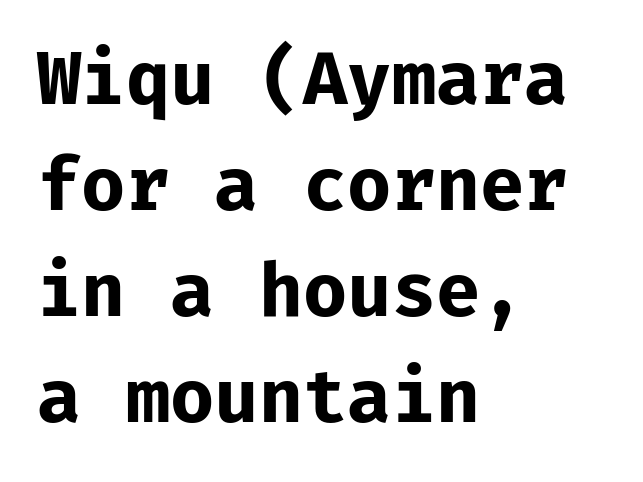
A clean baseline with only descenders dipping below it. Casual observation: everything's shoved over to the left. Characters follow at the spacing the type designer built in. Stroke thickness is high; the sample reads as a true bold. A typesetter would call this monospace, since all characters share one set width. One glance says typical: line gaps are just what's usual.
